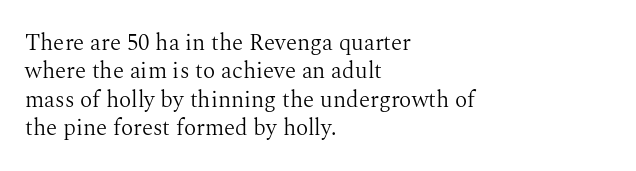
Nobody touched the tracking dial on this one. Visually the block forms a straight wall on the left and a jagged coastline on the right. Posture: upright roman. Beneath every word, the page is bare.
